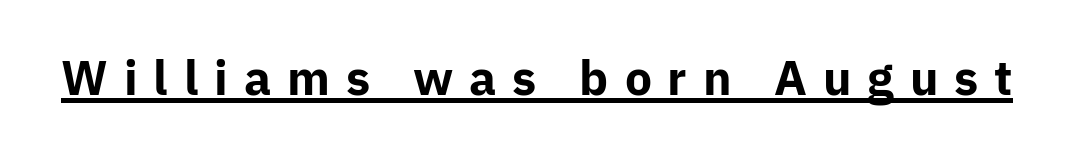
Q: Is the text bold? A: Yes.
Q: Is the text italic (slanted)? A: No, it is upright.
Q: Is the typeface a serif or a sans-serif typeface? A: Sans-serif.
Q: Is the text underlined? A: Yes.
Q: Is the spacing between letters normal or unusually wide? A: Unusually wide.
Q: Width (condensed, normal, or wide)? A: Normal.
Q: Stroke contrast? A: Low.
Q: x-height? A: Medium.
Q: Monospaced? A: No.
